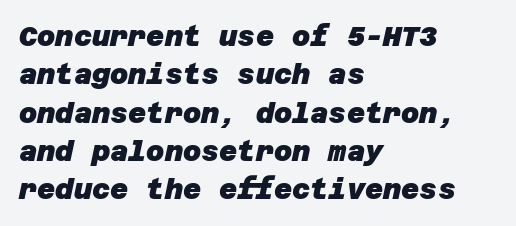
{"serif": "no", "bold": "yes", "weight": "heavy", "width": "normal", "stroke_contrast": "low", "x_height": "large", "underline": "no", "align": "left", "line_spacing": "normal", "line_spacing_ratio": 1.37, "letter_spacing": "normal", "letter_spacing_em": 0.0, "glyph_px": 28}
